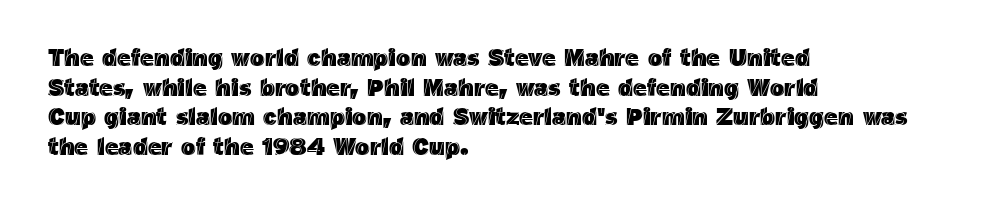
{"italic": "no", "underline": "no", "align": "left", "line_spacing_ratio": 1.23, "letter_spacing": "normal", "letter_spacing_em": 0.0, "glyph_px": 24}
